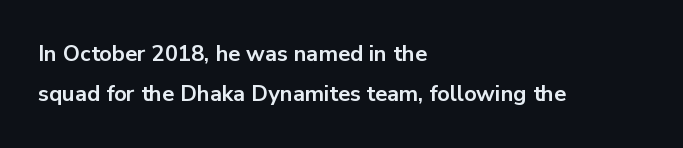
The font's upright variant was chosen for this text. All the whitespace from short lines collects on the right. Anything drawn beneath the words? Only blank space. Standard letterfit; no display-style spreading of the glyphs.
